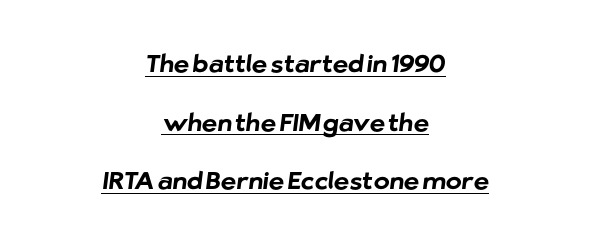
These lines stack symmetrically, like a column narrowing and widening about its center. Bold? Absolutely — the strokes are thick and heavy. The passage shown stacks its lines with a broad gap. Glyph-to-glyph distance matches everyday printed text.
